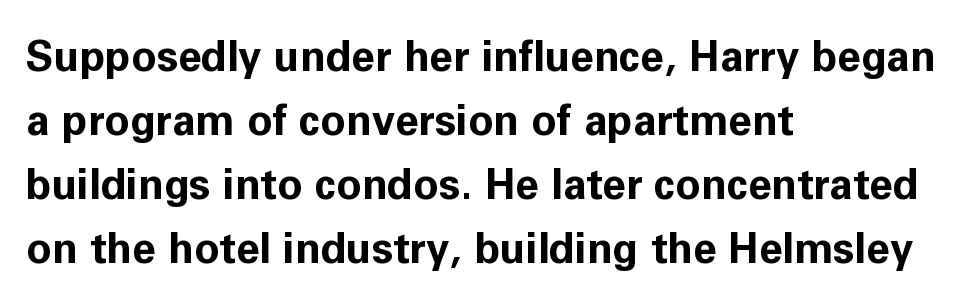
Does the type have serifs? No, each stem ends abruptly. The words here are not underlined. Line beginnings align vertically; line endings do not. These lines are rendered in a variable-pitch font.
